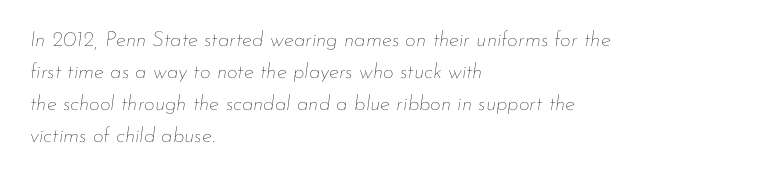
Stems here are at most as thick as an everyday book face. Students, note that the glyphs here touch the page at normal intervals. Descenders are the only things crossing below the line. Short and long lines alike share a common starting point at left.
